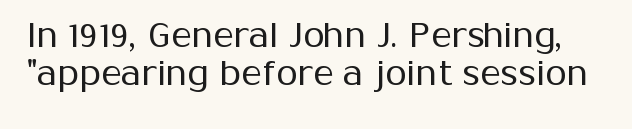
Q: Is the text bold? A: No.
Q: Is the text italic (slanted)? A: No, it is upright.
Q: Is the typeface a serif or a sans-serif typeface? A: Sans-serif.
Q: Is the text underlined? A: No.
Q: Is the spacing between letters normal or unusually wide? A: Normal.
Q: Is the spacing between lines tight, normal or loose? A: Tight.
Q: Width (condensed, normal, or wide)? A: Normal.
Q: Stroke contrast? A: Medium.
Q: x-height? A: Medium.
Q: Monospaced? A: No.
